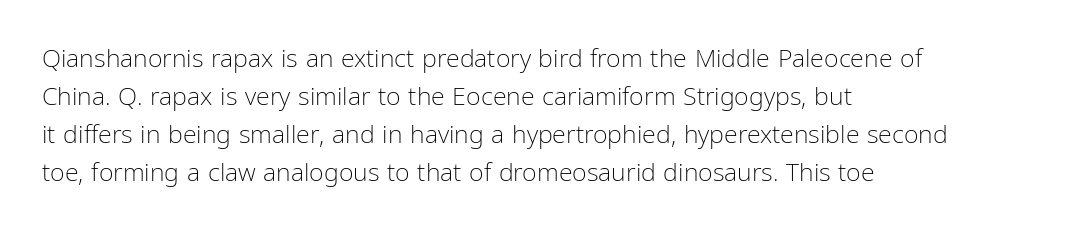
{"italic": "no", "bold": "no", "underline": "no", "align": "left", "line_spacing": "normal", "line_spacing_ratio": 1.52, "letter_spacing": "normal", "letter_spacing_em": 0.0, "glyph_px": 25}
